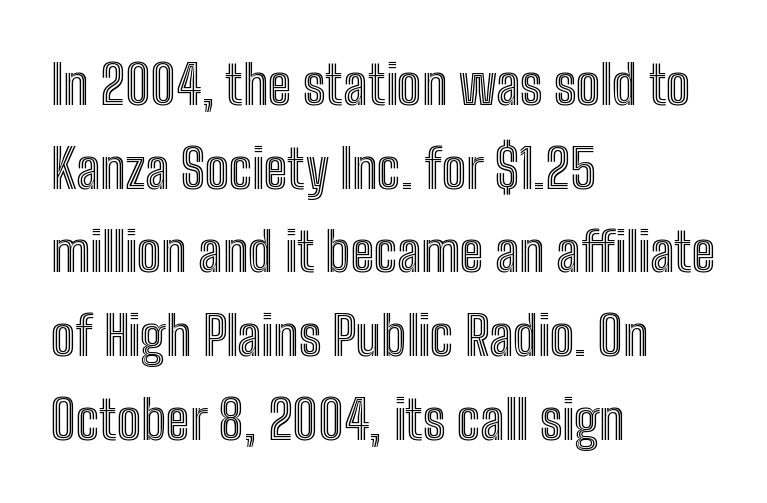
Underlining? Definitely not there. Each letter keeps its own natural width here, so spacing adapts to shape. Is there any slant? The stems are plumb. Typeset ragged right — the left edge is the straight one. Caption: standard tracking, unaltered. How would I describe the line gaps? Plain and ordinary.
